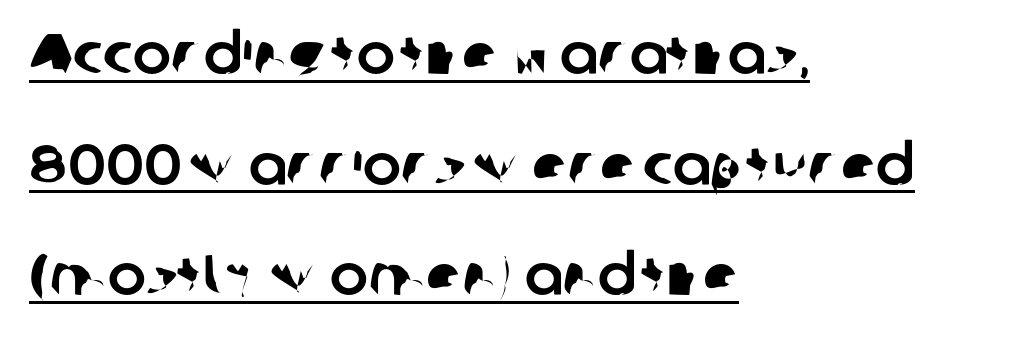
This sample uses a sans-serif face. Whoever set this chose breathing room over compactness in the vertical rhythm. Students, observe the line beneath the letters — that is underlining. Teacher's note: observe the even left margin — that is flush-left alignment. Looks like regular typesetting: each glyph gets only the width it needs.
